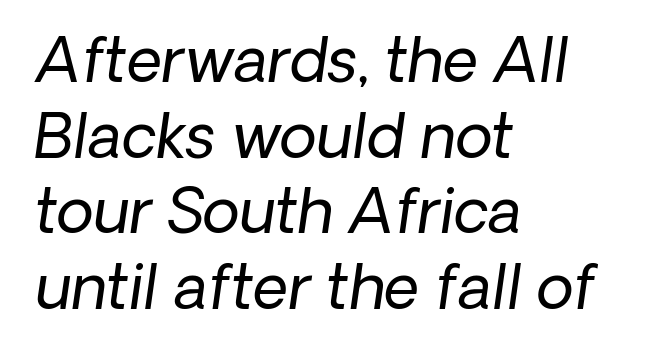
Q: Is the text bold? A: No.
Q: Is the text italic (slanted)? A: Yes, it leans right by about 8 degrees.
Q: Is the text underlined? A: No.
Q: How is the paragraph aligned? A: Left-aligned.
Q: Is the spacing between letters normal or unusually wide? A: Normal.
Q: Width (condensed, normal, or wide)? A: Normal.
Q: Stroke contrast? A: Low.
Q: x-height? A: Medium.
Q: Monospaced? A: No.
